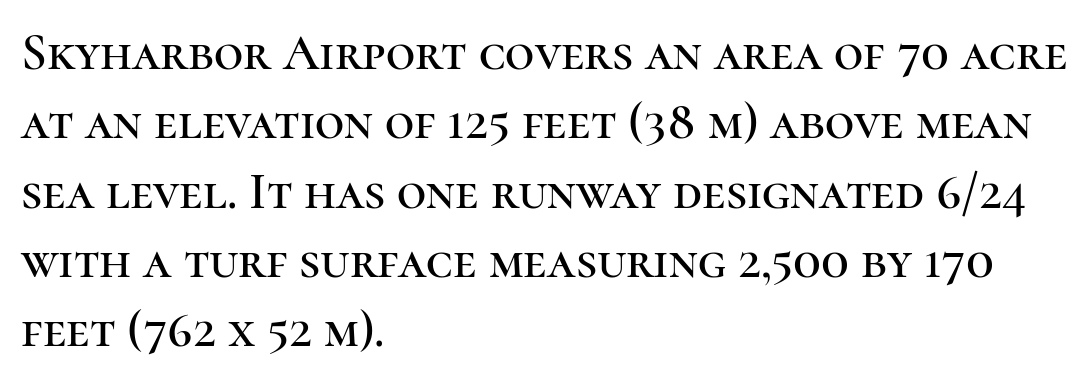
{"serif": "yes", "italic": "no", "width": "normal", "stroke_contrast": "high", "x_height": "medium", "monospaced": "no", "underline": "no", "align": "left", "line_spacing": "normal", "line_spacing_ratio": 1.36, "letter_spacing": "normal", "letter_spacing_em": 0.0, "glyph_px": 51}
